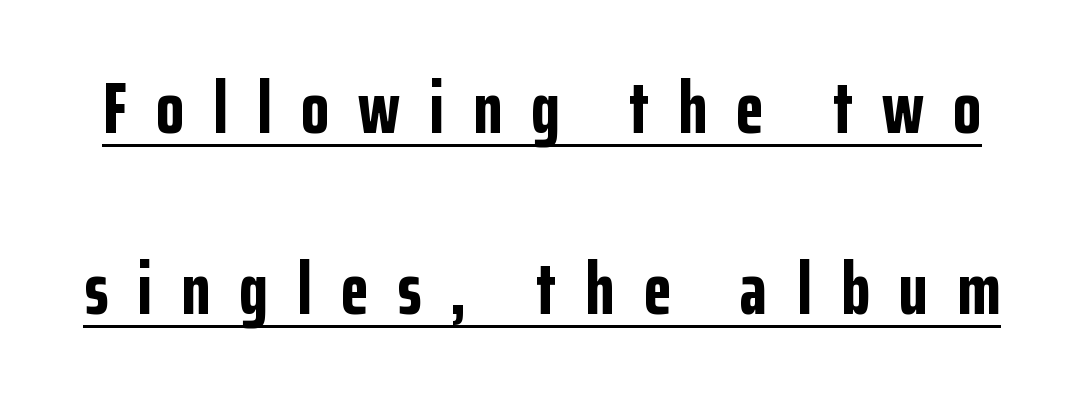
{"serif": "no", "italic": "no", "bold": "yes", "weight": "bold", "width": "condensed", "stroke_contrast": "low", "x_height": "medium", "monospaced": "no", "underline": "yes", "line_spacing": "loose", "line_spacing_ratio": 2.48, "letter_spacing": "wide", "letter_spacing_em": 0.4, "glyph_px": 73}
